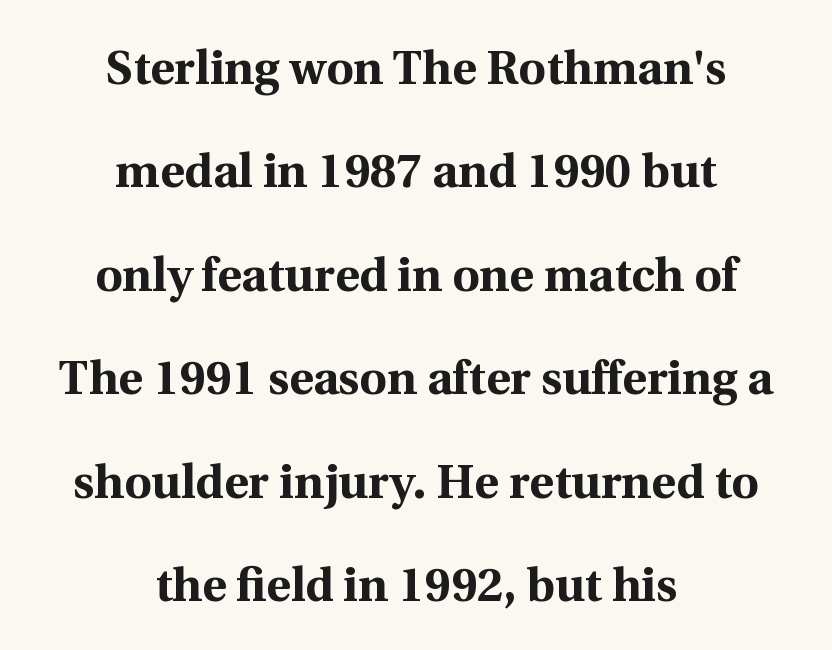
The image shows 47 px bold serif type, upright; set centered, loose line spacing (2.2x), normal letter spacing, not underlined; a medium x-height.
